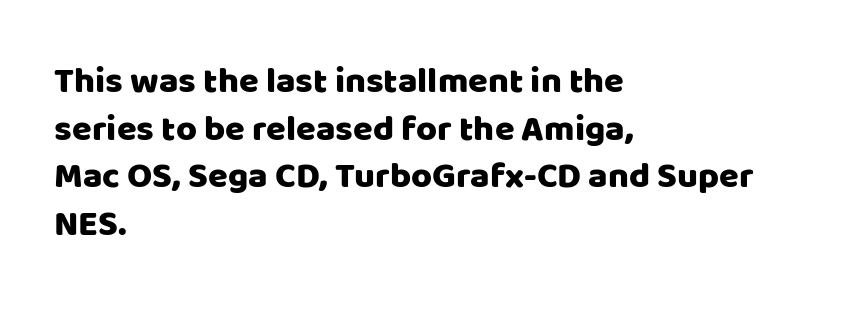
{"serif": "no", "italic": "no", "width": "normal", "stroke_contrast": "low", "x_height": "large", "monospaced": "no", "underline": "no", "align": "left", "line_spacing": "normal", "line_spacing_ratio": 1.32, "letter_spacing": "normal", "letter_spacing_em": 0.0, "glyph_px": 36}
